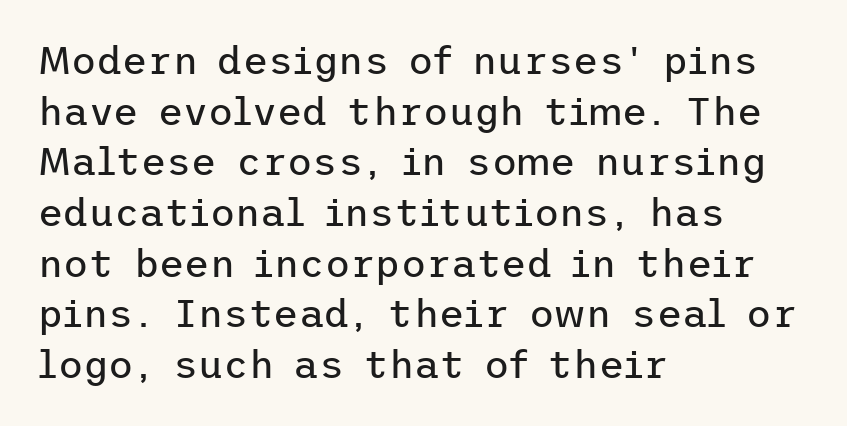
Q: Is the text bold? A: No.
Q: Is the text italic (slanted)? A: No, it is upright.
Q: Is the typeface a serif or a sans-serif typeface? A: Sans-serif.
Q: Is the text underlined? A: No.
Q: How is the paragraph aligned? A: Left-aligned.
Q: Is the spacing between letters normal or unusually wide? A: Normal.
Q: Is the spacing between lines tight, normal or loose? A: Normal.
Q: Width (condensed, normal, or wide)? A: Normal.
Q: Stroke contrast? A: Low.
Q: x-height? A: Medium.
